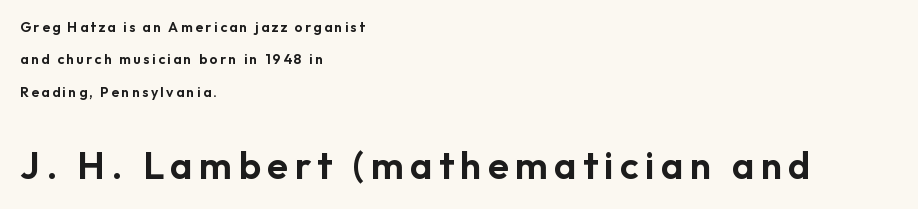
Q: Is the text italic (slanted)? A: No, it is upright.
Q: Is the typeface a serif or a sans-serif typeface? A: Sans-serif.
Q: Is the text underlined? A: No.
Q: How is the paragraph aligned? A: Left-aligned.
Q: Is the spacing between lines tight, normal or loose? A: Loose.
Q: Which block of text is set in a larger size, the first (top) or the second (bottom)? A: The second (bottom) one.
Q: Width (condensed, normal, or wide)? A: Normal.
Q: Stroke contrast? A: Low.
Q: x-height? A: Medium.
Q: Monospaced? A: No.
